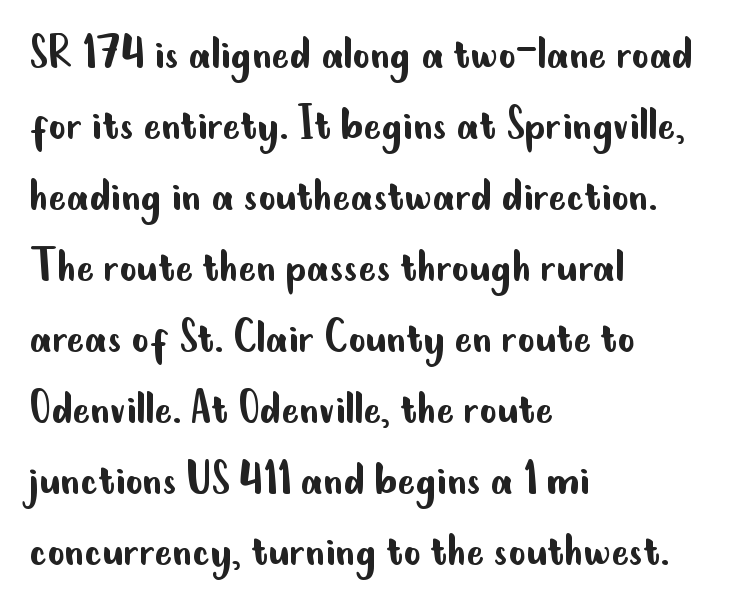
{"serif": "no", "italic": "no", "bold": "no", "weight": "regular", "width": "condensed", "stroke_contrast": "low", "x_height": "small", "monospaced": "no", "underline": "no", "align": "left", "line_spacing": "normal", "line_spacing_ratio": 1.34, "letter_spacing": "normal", "letter_spacing_em": 0.0, "glyph_px": 53}
